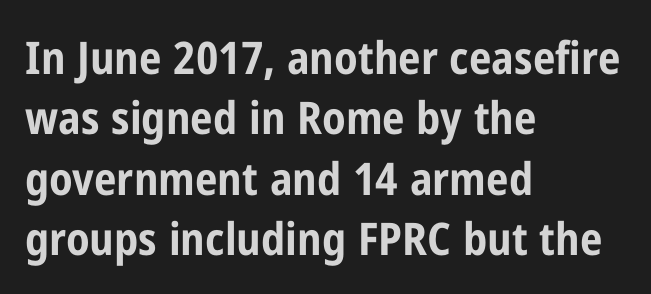
Normally led — the rows are evenly, conventionally spaced. If you drew a line through each stem, it would be perfectly vertical. This is heavy type, rendered in bold. The glyphs are unaccompanied by any horizontal stroke below them.
